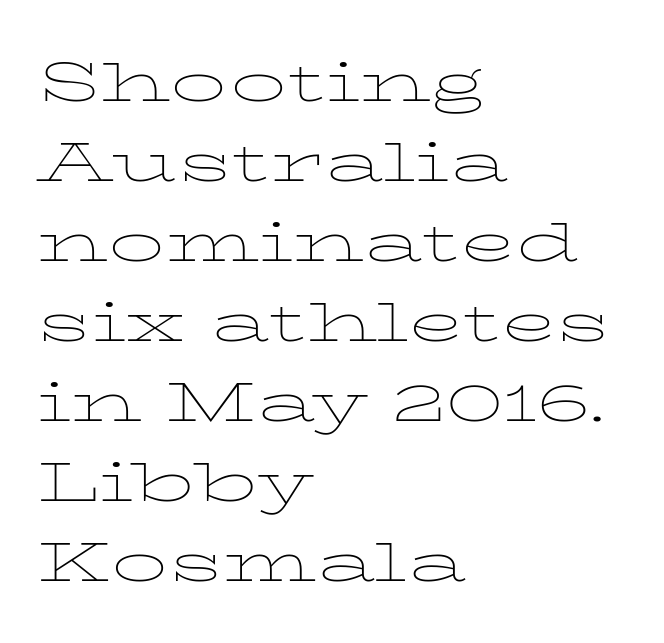
{"serif": "yes", "italic": "no", "bold": "no", "weight": "thin", "width": "wide", "stroke_contrast": "low", "x_height": "medium", "monospaced": "no", "underline": "no", "align": "left", "line_spacing": "normal", "line_spacing_ratio": 1.43, "letter_spacing": "normal", "letter_spacing_em": 0.0, "glyph_px": 56}
